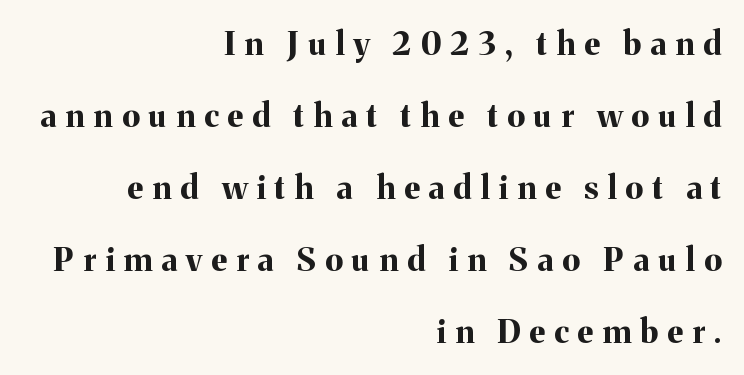
{"serif": "yes", "italic": "no", "bold": "yes", "weight": "bold", "width": "normal", "stroke_contrast": "medium", "x_height": "medium", "monospaced": "no", "underline": "no", "align": "right", "line_spacing": "loose", "line_spacing_ratio": 2.25, "letter_spacing": "wide", "letter_spacing_em": 0.29, "glyph_px": 32}
